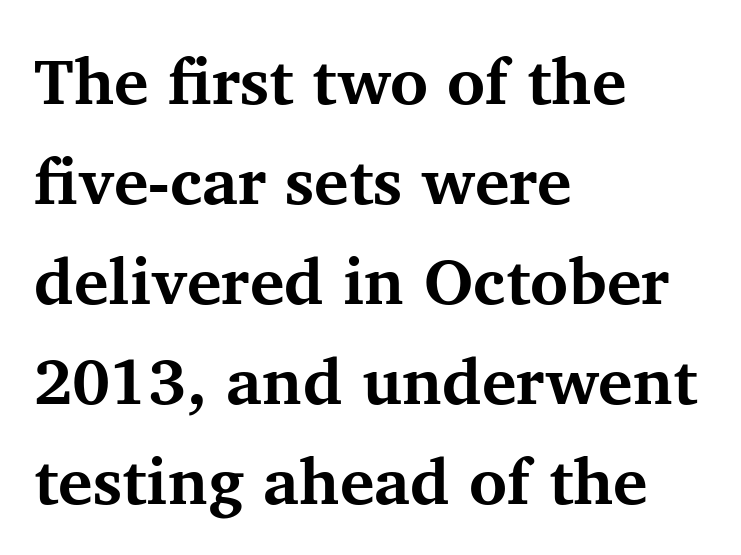
A serif font was chosen for this passage. The face used here is proportionally spaced, like ordinary book or web type. Weight: bold. In terms of letterspacing, this is plain default setting. Tall strokes in this sample are plumb rather than angled.
